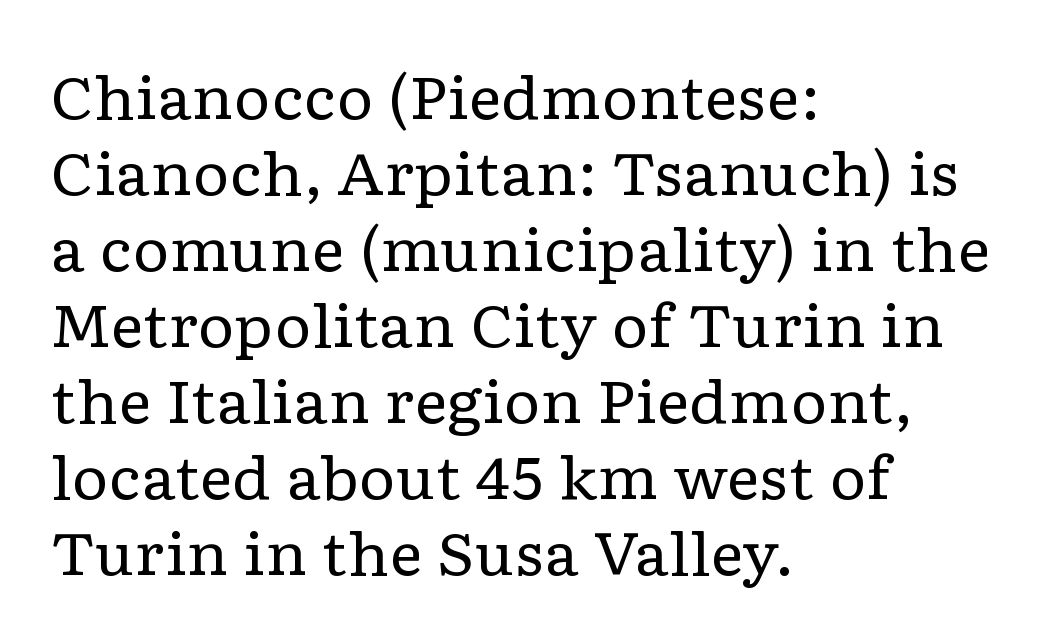
The image shows 58 px regular-weight, wide serif type, upright; set left-aligned, normal line spacing (1.31x), normal letter spacing, not underlined; low stroke contrast and a medium x-height.
